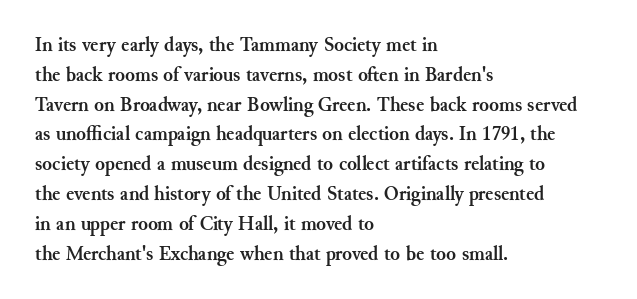
Summary of weight: heavy, a full bold. This sample is left-justified, so line endings fall wherever the words run out. The type sits square on the baseline with zero lean. The lines sit at an ordinary, default distance from one another. A bare baseline throughout the passage. This sample uses plain, unmodified letter spacing.
